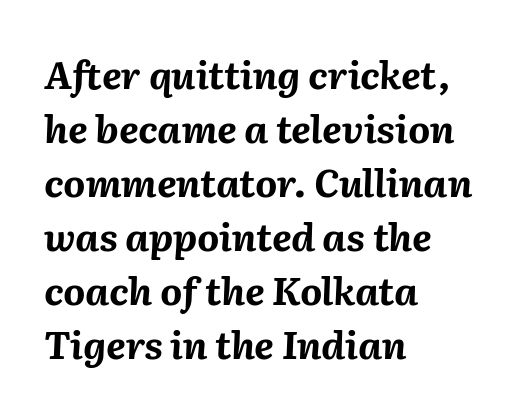
{"italic": "yes", "lean": "right", "slant_degrees": 2, "bold": "yes", "weight": "bold", "width": "normal", "stroke_contrast": "medium", "x_height": "medium", "monospaced": "no", "underline": "no", "align": "left", "line_spacing": "normal", "line_spacing_ratio": 1.42, "letter_spacing": "normal", "letter_spacing_em": 0.0, "glyph_px": 38}
